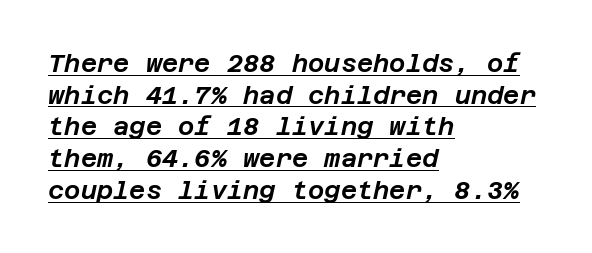
The image shows 25 px text type, italic (leaning right); set left-aligned, normal line spacing (1.27x), normal letter spacing, underlined.
